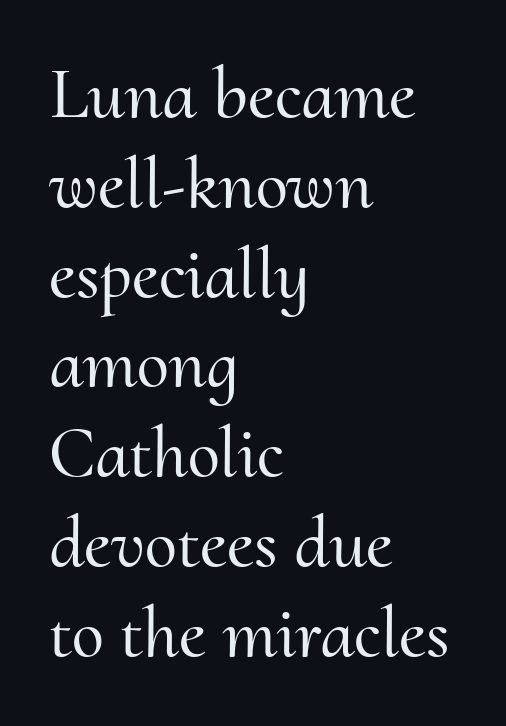
The words here are not underlined. Visually the block forms a straight wall on the left and a jagged coastline on the right. The font family rendered here belongs to the serif group. Caption: standard tracking, unaltered. These lines were composed using upright roman letters.
